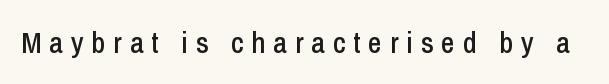
Q: Is the text italic (slanted)? A: No, it is upright.
Q: Is the typeface a serif or a sans-serif typeface? A: Sans-serif.
Q: Is the text underlined? A: No.
Q: Is the spacing between letters normal or unusually wide? A: Unusually wide.
Q: Width (condensed, normal, or wide)? A: Condensed.
Q: Stroke contrast? A: Low.
Q: x-height? A: Medium.
Q: Monospaced? A: No.
